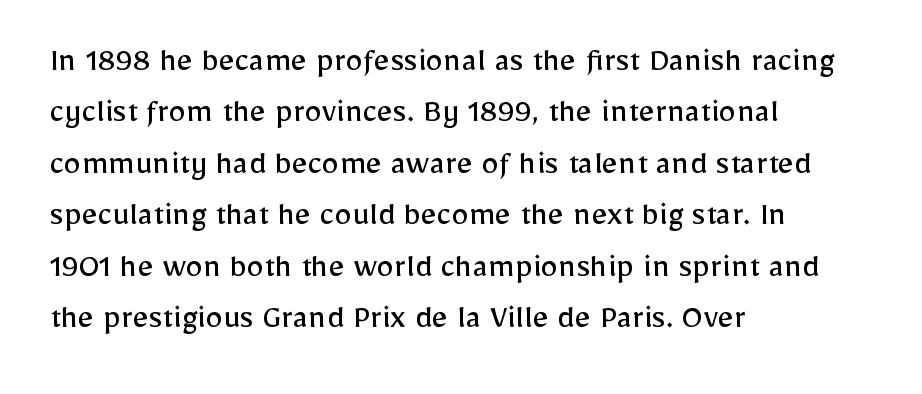
Type without underlining. Ink coverage per letter is moderate at most. Ascenders rise straight up at ninety degrees. Caption: multi-line text, flush left, ragged right. Nobody touched the tracking dial on this one. No feet cap the strokes, marking this as sans-serif type.
